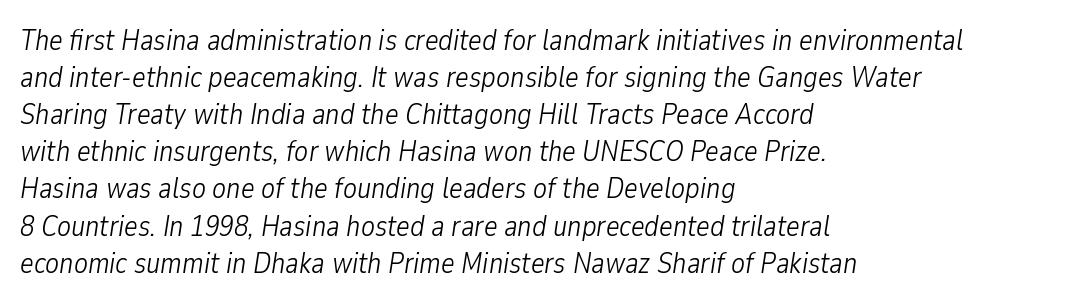
Q: Is the text bold? A: No.
Q: Is the text italic (slanted)? A: Yes, it leans right by about 9 degrees.
Q: Is the text underlined? A: No.
Q: How is the paragraph aligned? A: Left-aligned.
Q: Is the spacing between letters normal or unusually wide? A: Normal.
Q: Is the spacing between lines tight, normal or loose? A: Normal.
Q: Width (condensed, normal, or wide)? A: Condensed.
Q: Stroke contrast? A: Low.
Q: x-height? A: Medium.
Q: Monospaced? A: No.
